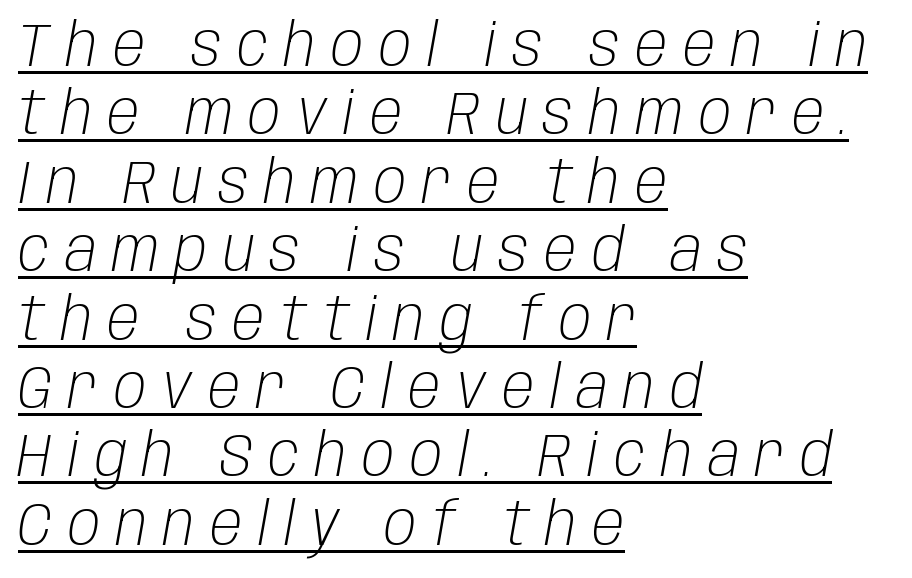
Q: Is the text bold? A: No.
Q: Is the text italic (slanted)? A: Yes, it leans right by about 10 degrees.
Q: Is the text underlined? A: Yes.
Q: How is the paragraph aligned? A: Left-aligned.
Q: Is the spacing between letters normal or unusually wide? A: Unusually wide.
Q: Is the spacing between lines tight, normal or loose? A: Tight.
Q: Width (condensed, normal, or wide)? A: Condensed.
Q: Stroke contrast? A: Low.
Q: x-height? A: Large.
Q: Monospaced? A: No.
